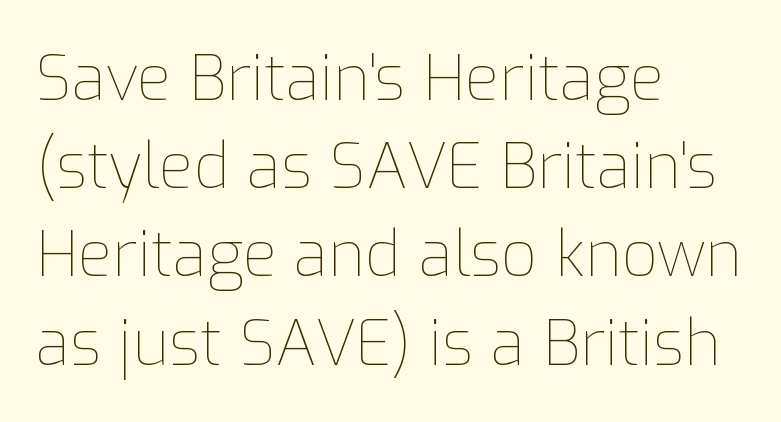
Interline gaps are of average width in this sample. The gaps between neighbouring characters are ordinary and unremarkable. Weight: in the light-to-regular range. When letters stand straight like this, we call the style roman or upright. Spacing verdict: proportional, widths tailored to each character. Glance below the letters and you will spot only blank space.
